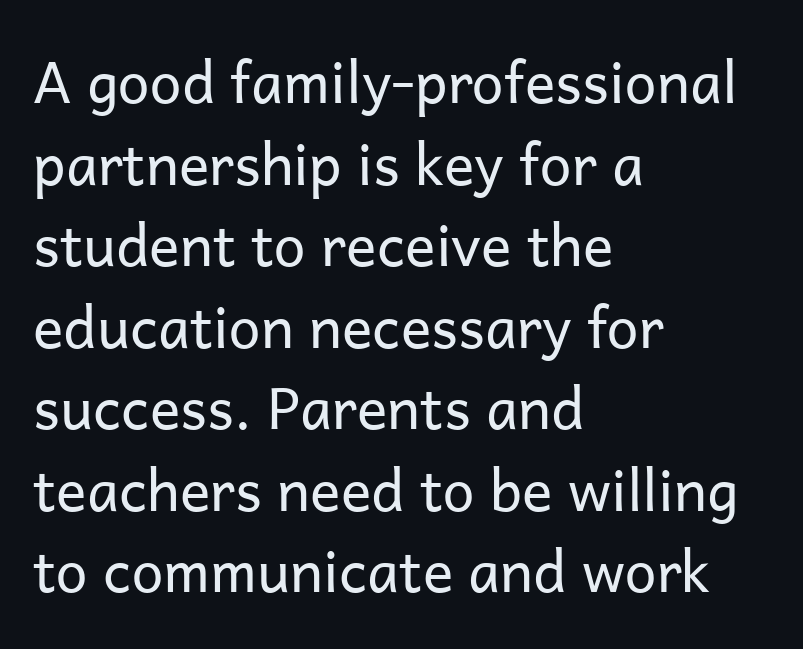
Q: Is the text bold? A: No.
Q: Is the text italic (slanted)? A: No, it is upright.
Q: Is the typeface a serif or a sans-serif typeface? A: Sans-serif.
Q: Is the text underlined? A: No.
Q: How is the paragraph aligned? A: Left-aligned.
Q: Is the spacing between letters normal or unusually wide? A: Normal.
Q: Is the spacing between lines tight, normal or loose? A: Normal.
Q: Width (condensed, normal, or wide)? A: Normal.
Q: Stroke contrast? A: Low.
Q: x-height? A: Medium.
Q: Monospaced? A: No.
